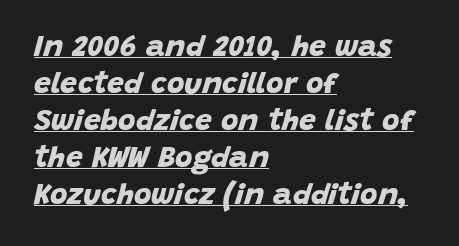
Q: Is the text bold? A: Yes.
Q: Is the typeface a serif or a sans-serif typeface? A: Sans-serif.
Q: Is the text underlined? A: Yes.
Q: How is the paragraph aligned? A: Left-aligned.
Q: Is the spacing between letters normal or unusually wide? A: Normal.
Q: Width (condensed, normal, or wide)? A: Normal.
Q: Stroke contrast? A: Low.
Q: x-height? A: Large.
Q: Monospaced? A: No.
